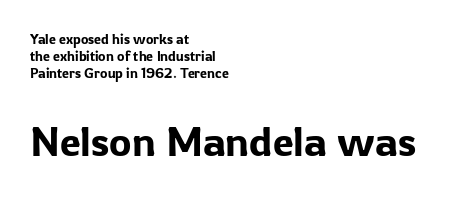
You can tell from the bare stems that sans-serif type was used. A roman cut, with each character standing at attention. Nobody drew a line under any word here. Line starts are locked; line ends wander. Observe the ordinary spacing: letters are neighbours, not strangers. The rendering uses natural spacing where letterforms have individual widths.
